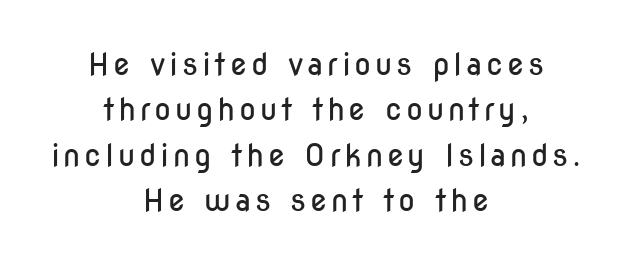
No italicization has been applied; the sample stays upright. Stroke terminals: plain, sans-serif. Leftover space on each line is divided equally before and after the words. Heaviness? Minimal to ordinary, like unemphasized prose. Proportional: the letters do not fall into vertical columns.
